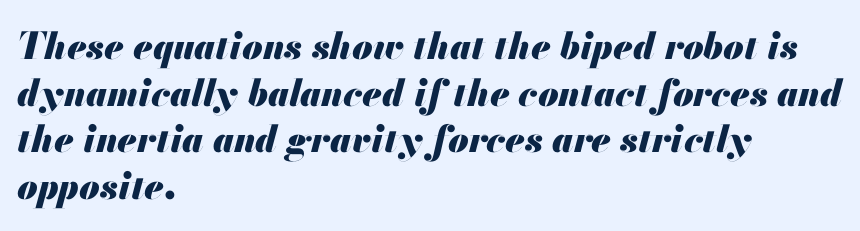
The image shows 37 px heavy type, italic (leaning right); set left-aligned, normal line spacing (1.26x), normal letter spacing, not underlined; medium stroke contrast and a small x-height.
